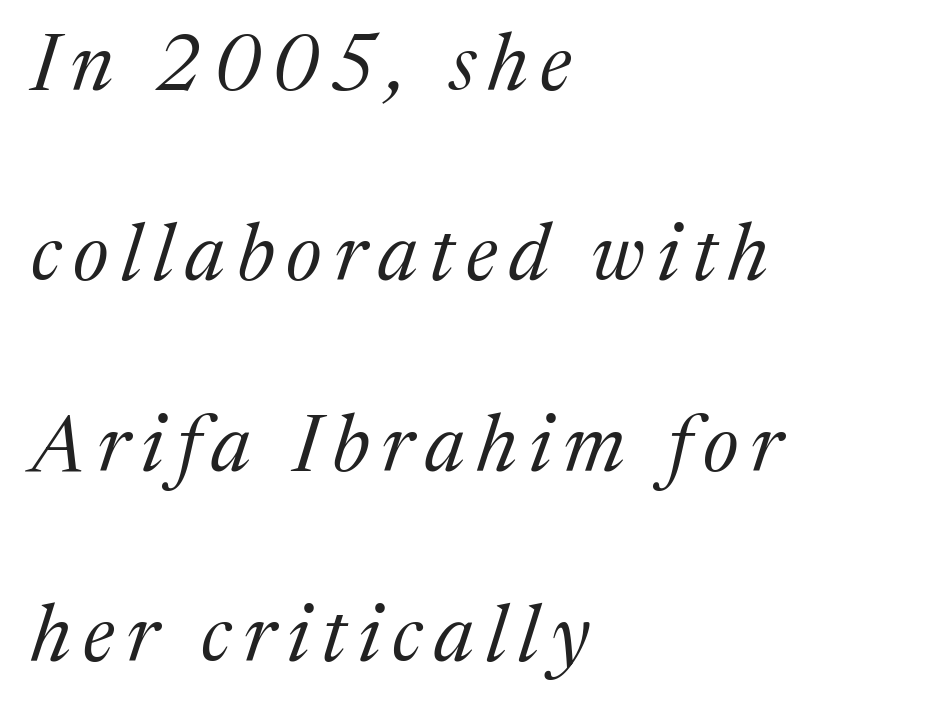
The image shows 80 px regular-weight serif type, italic (leaning right); set left-aligned, loose line spacing (2.38x), not underlined; medium stroke contrast and a medium x-height.
